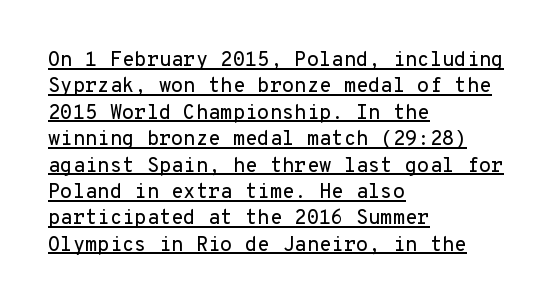
Q: Is the text italic (slanted)? A: No, it is upright.
Q: Is the text underlined? A: Yes.
Q: How is the paragraph aligned? A: Left-aligned.
Q: Is the spacing between letters normal or unusually wide? A: Normal.
Q: Is the spacing between lines tight, normal or loose? A: Normal.
